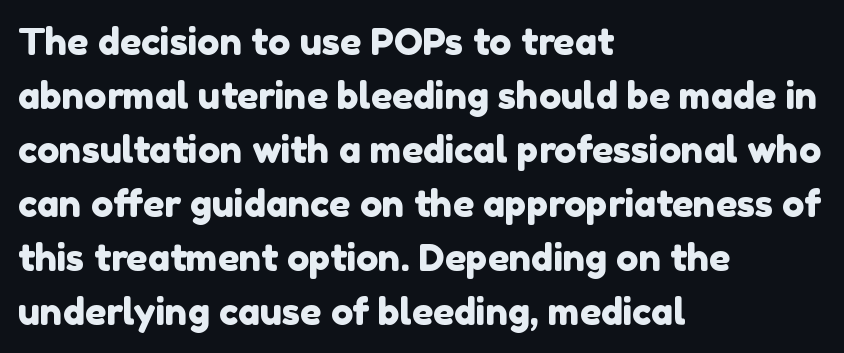
The image shows 37 px sans-serif type; set left-aligned, normal line spacing (1.46x), normal letter spacing, not underlined; a medium x-height.
